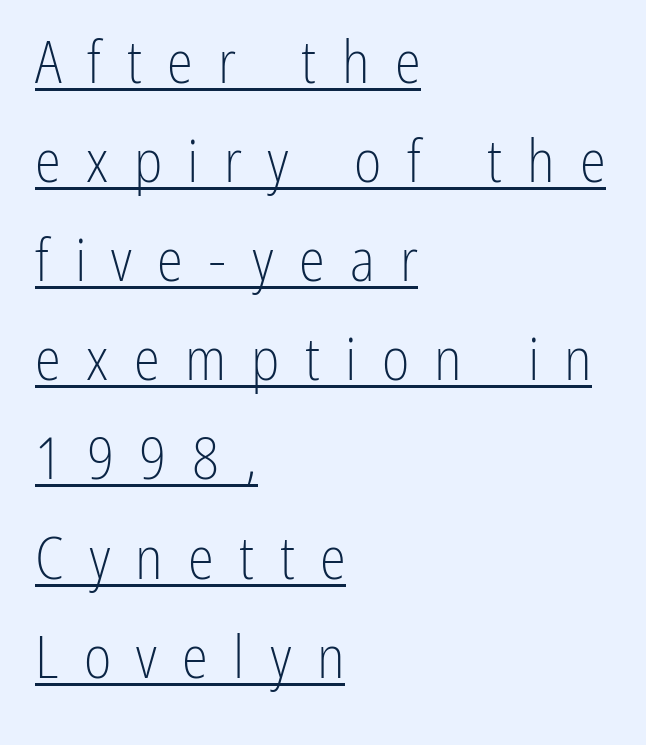
The image shows 59 px light, condensed sans-serif type, upright; set left-aligned, normal line spacing (1.68x), unusually wide letter spacing (+0.43 em), underlined; low stroke contrast and a medium x-height.
